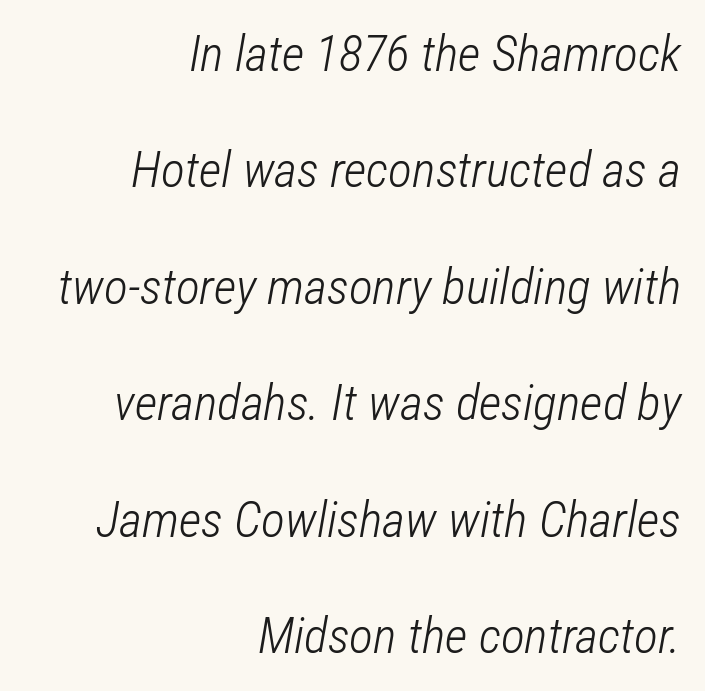
{"italic": "yes", "lean": "right", "slant_degrees": 12, "bold": "no", "weight": "light", "width": "condensed", "stroke_contrast": "low", "x_height": "medium", "monospaced": "no", "underline": "no", "align": "right", "line_spacing": "loose", "line_spacing_ratio": 2.33, "letter_spacing": "normal", "letter_spacing_em": 0.0, "glyph_px": 50}
